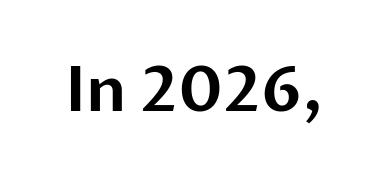
{"serif": "no", "italic": "no", "width": "normal", "stroke_contrast": "low", "x_height": "medium", "monospaced": "no", "underline": "no", "letter_spacing": "normal", "letter_spacing_em": 0.0, "glyph_px": 63}
